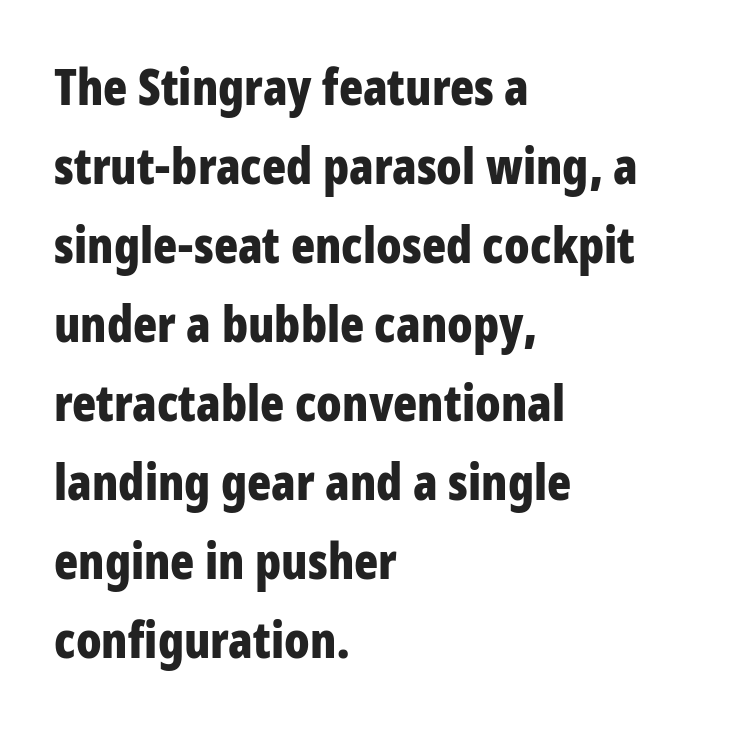
{"serif": "no", "italic": "no", "bold": "yes", "weight": "bold", "width": "condensed", "stroke_contrast": "low", "x_height": "large", "monospaced": "no", "underline": "no", "align": "left", "line_spacing": "normal", "line_spacing_ratio": 1.58, "letter_spacing": "normal", "letter_spacing_em": 0.0, "glyph_px": 50}
